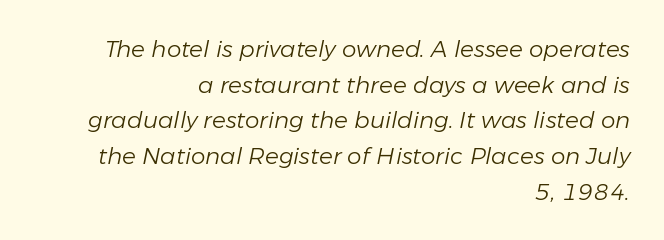
The image shows 23 px text type, italic (leaning right); set right-aligned, normal line spacing (1.55x), normal letter spacing, not underlined.
